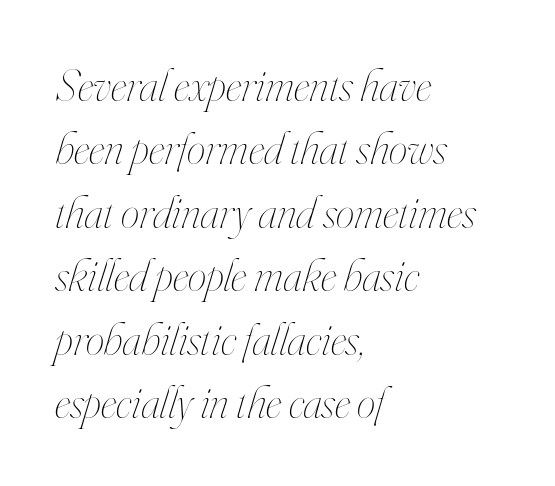
{"italic": "yes", "lean": "right", "slant_degrees": 16, "bold": "no", "weight": "thin", "width": "condensed", "stroke_contrast": "high", "x_height": "small", "monospaced": "no", "underline": "no", "align": "left", "line_spacing": "normal", "line_spacing_ratio": 1.35, "letter_spacing": "normal", "letter_spacing_em": 0.0, "glyph_px": 47}
